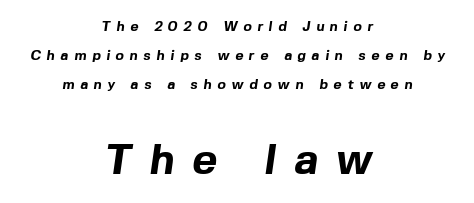
The image shows 43 px bold sans-serif type; set centered, loose line spacing (2.06x), unusually wide letter spacing (+0.41 em), not underlined; the second (bottom) block is 3.07x larger; a medium x-height.
